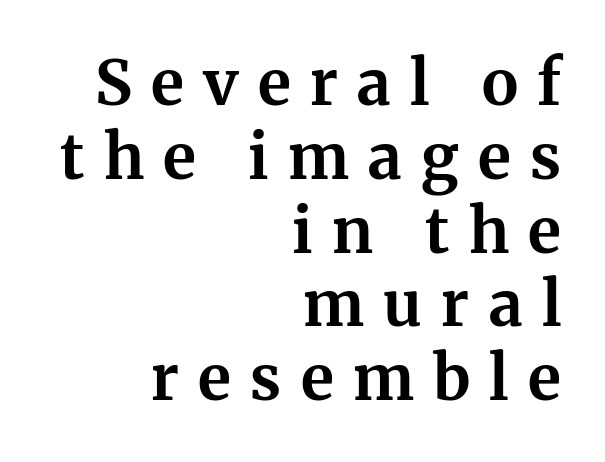
The image shows 62 px bold serif type, upright; set right-aligned, line spacing 1.19x, unusually wide letter spacing (+0.31 em), not underlined; medium stroke contrast and a medium x-height.
